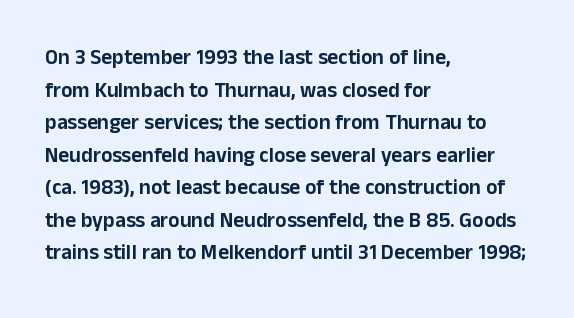
{"italic": "no", "underline": "no", "align": "left", "line_spacing": "normal", "line_spacing_ratio": 1.55, "letter_spacing": "normal", "letter_spacing_em": 0.0, "glyph_px": 21}
